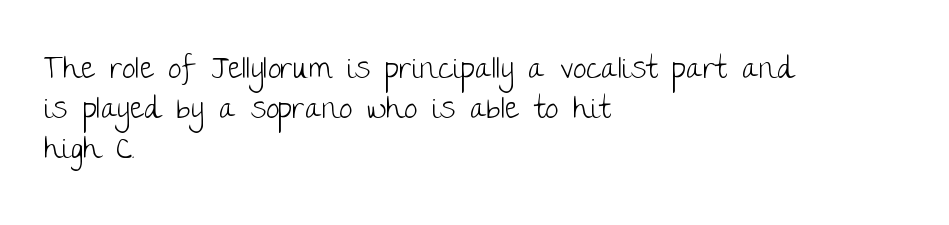
The typeface has the unassuming heft of standard copy or less. This sample is left-justified, so line endings fall wherever the words run out. Here the designer chose a conventional face with non-uniform glyph widths. The tracking reads as untouched default to a designer's eye.
